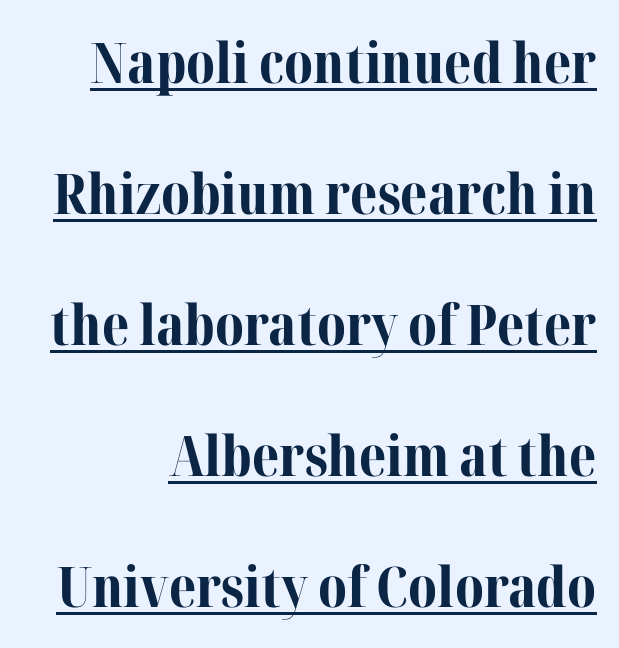
{"serif": "yes", "italic": "no", "bold": "yes", "weight": "bold", "width": "normal", "stroke_contrast": "medium", "x_height": "medium", "monospaced": "no", "underline": "yes", "line_spacing": "loose", "line_spacing_ratio": 2.34, "letter_spacing": "normal", "letter_spacing_em": 0.0, "glyph_px": 56}
